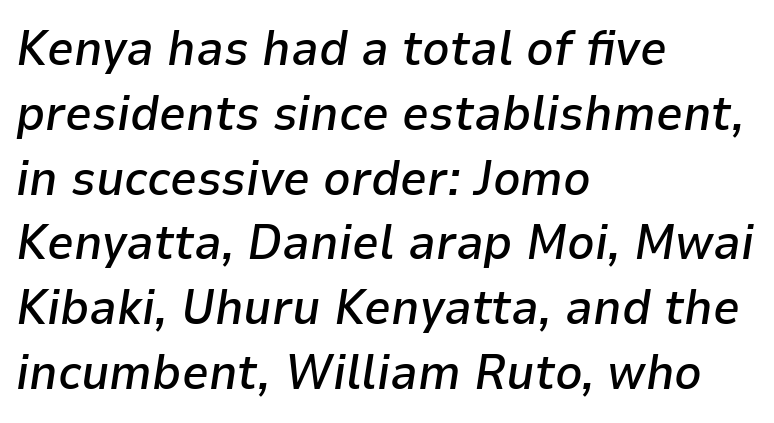
These lines sit exactly where default settings would place them. The ragged edge is on the right, which tells us the setting is flush left. Tracking here is standard; glyphs follow each other at the usual distance. The gap between lines stays unmarked. Is this a fixed-width face? No — the glyphs have proportional, varying widths.
